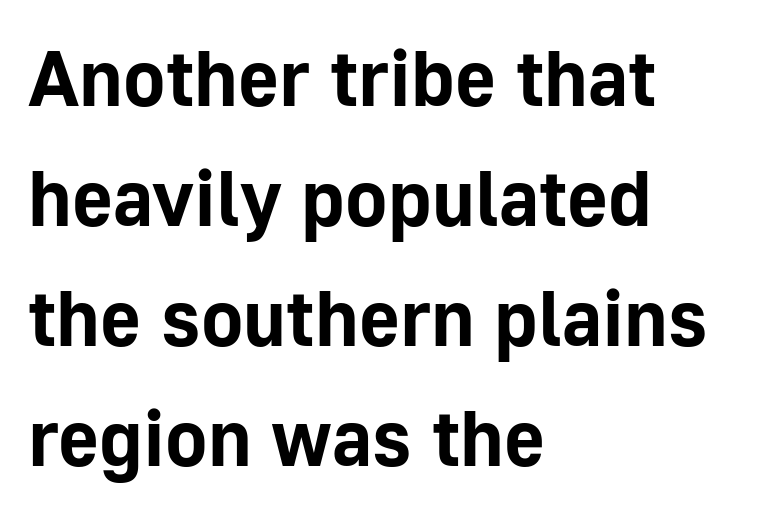
Q: Is the text bold? A: Yes.
Q: Is the text italic (slanted)? A: No, it is upright.
Q: Is the typeface a serif or a sans-serif typeface? A: Sans-serif.
Q: Is the text underlined? A: No.
Q: How is the paragraph aligned? A: Left-aligned.
Q: Is the spacing between letters normal or unusually wide? A: Normal.
Q: Is the spacing between lines tight, normal or loose? A: Normal.
Q: Width (condensed, normal, or wide)? A: Normal.
Q: Stroke contrast? A: Low.
Q: x-height? A: Medium.
Q: Monospaced? A: No.
